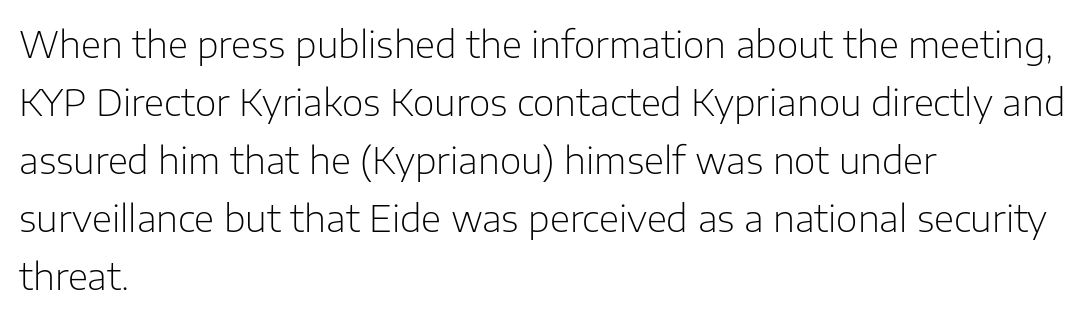
Q: Is the text bold? A: No.
Q: Is the text italic (slanted)? A: No, it is upright.
Q: Is the typeface a serif or a sans-serif typeface? A: Sans-serif.
Q: Is the text underlined? A: No.
Q: How is the paragraph aligned? A: Left-aligned.
Q: Is the spacing between letters normal or unusually wide? A: Normal.
Q: Is the spacing between lines tight, normal or loose? A: Normal.
Q: Width (condensed, normal, or wide)? A: Normal.
Q: Stroke contrast? A: Low.
Q: x-height? A: Medium.
Q: Monospaced? A: No.
